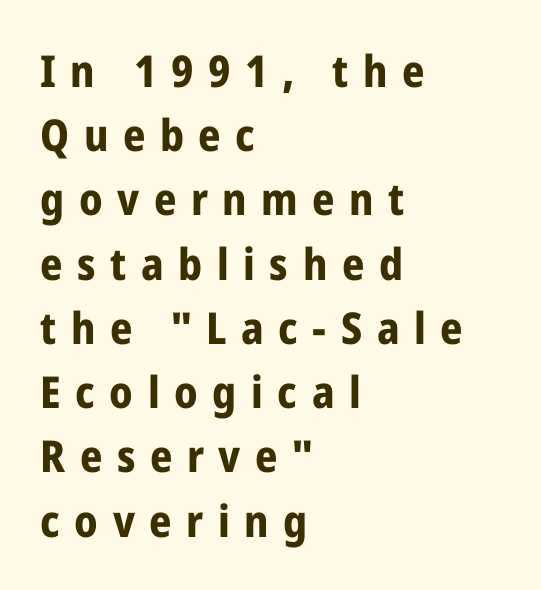
{"serif": "no", "italic": "no", "bold": "yes", "weight": "bold", "width": "condensed", "stroke_contrast": "low", "x_height": "medium", "monospaced": "no", "underline": "no", "align": "left", "line_spacing": "normal", "line_spacing_ratio": 1.46, "letter_spacing": "wide", "letter_spacing_em": 0.33, "glyph_px": 44}
